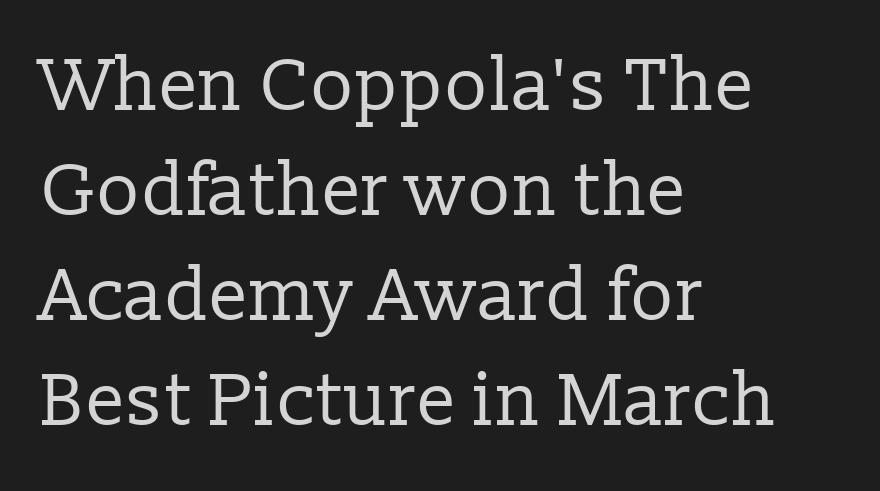
You can tell it's not italic because the verticals are truly vertical. Interline gaps are of average width in this sample. Each word holds together tightly as a unit, with standard inter-letter gaps. Leftover space on each line is placed entirely after the last word. Type style note: has serifs. No word sits above an underline.
